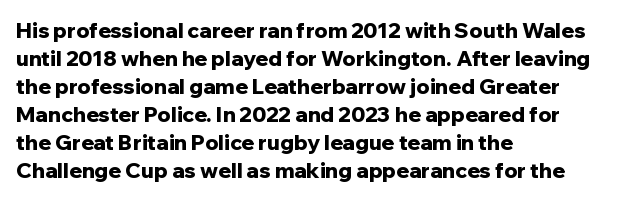
Style check: upright. Reading down the block, your eye returns to a fixed left position each line. This rendering leaves character spacing at its baseline value. Check under the words: just untouched page.
